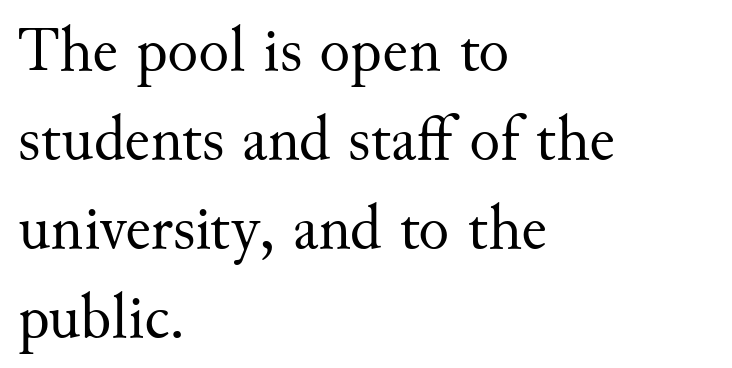
The image shows 64 px regular-weight serif type, upright; set left-aligned, normal line spacing (1.39x), normal letter spacing, not underlined; medium stroke contrast and a small x-height.
